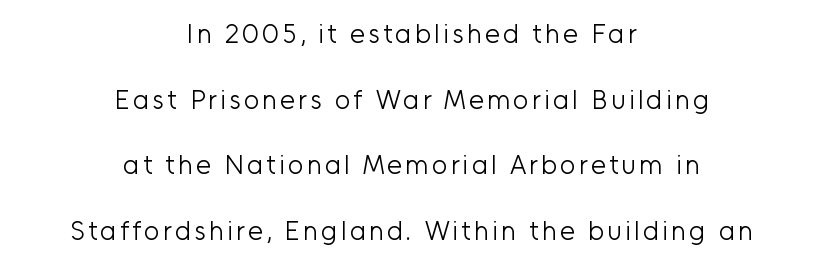
Q: Is the text bold? A: No.
Q: Is the text italic (slanted)? A: No, it is upright.
Q: Is the text underlined? A: No.
Q: How is the paragraph aligned? A: Centered.
Q: Is the spacing between lines tight, normal or loose? A: Loose.
